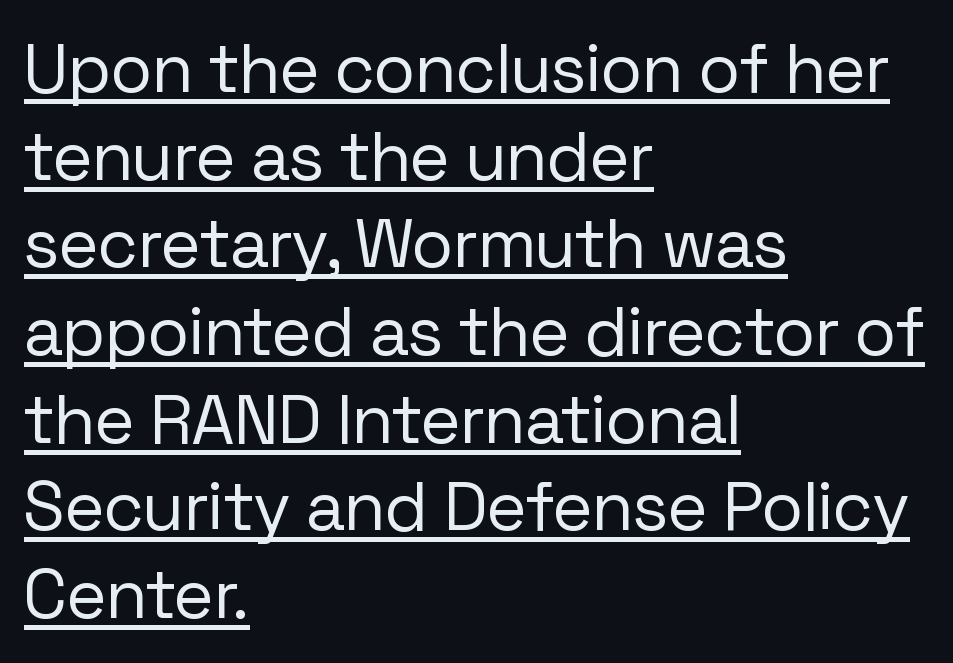
The image shows 69 px regular-weight sans-serif type, upright; set left-aligned, normal line spacing (1.27x), normal letter spacing, underlined; low stroke contrast and a medium x-height.
